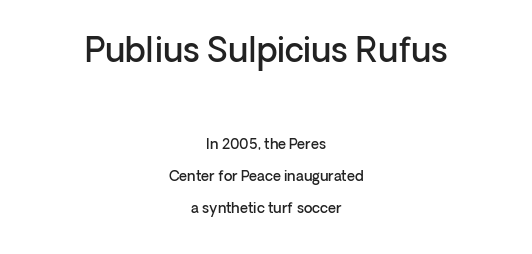
{"serif": "no", "italic": "no", "bold": "semi", "weight": "semibold", "width": "normal", "stroke_contrast": "low", "x_height": "medium", "monospaced": "no", "underline": "no", "align": "center", "line_spacing": "loose", "line_spacing_ratio": 2.27, "letter_spacing": "normal", "letter_spacing_em": 0.0, "larger_block": "first", "size_ratio": 2.36, "glyph_px": 33}
